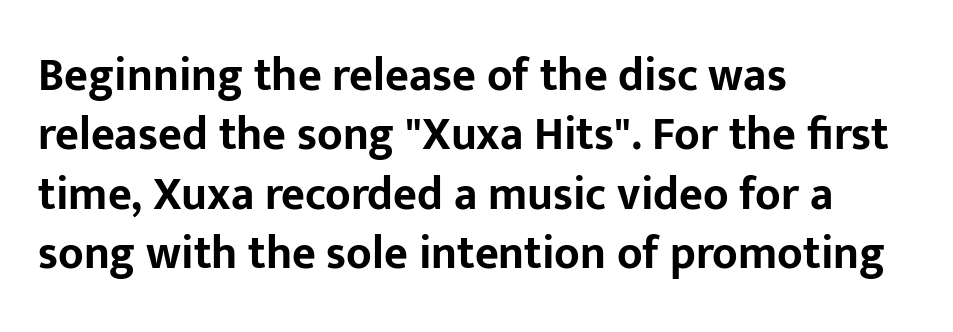
Q: Is the text bold? A: Yes.
Q: Is the text italic (slanted)? A: No, it is upright.
Q: Is the typeface a serif or a sans-serif typeface? A: Sans-serif.
Q: Is the text underlined? A: No.
Q: How is the paragraph aligned? A: Left-aligned.
Q: Is the spacing between letters normal or unusually wide? A: Normal.
Q: Is the spacing between lines tight, normal or loose? A: Normal.
Q: Width (condensed, normal, or wide)? A: Normal.
Q: Stroke contrast? A: Low.
Q: x-height? A: Medium.
Q: Monospaced? A: No.
